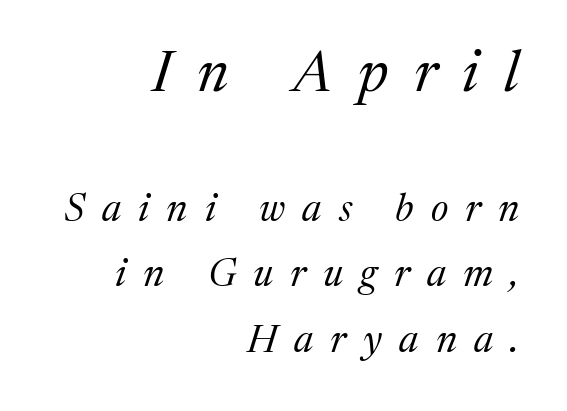
Q: Is the text bold? A: No.
Q: Is the text italic (slanted)? A: Yes, it leans right by about 17 degrees.
Q: Is the typeface a serif or a sans-serif typeface? A: Serif.
Q: Is the text underlined? A: No.
Q: How is the paragraph aligned? A: Right-aligned.
Q: Is the spacing between letters normal or unusually wide? A: Unusually wide.
Q: Is the spacing between lines tight, normal or loose? A: Normal.
Q: Which block of text is set in a larger size, the first (top) or the second (bottom)? A: The first (top) one.
Q: Width (condensed, normal, or wide)? A: Normal.
Q: Stroke contrast? A: Medium.
Q: x-height? A: Medium.
Q: Monospaced? A: No.
